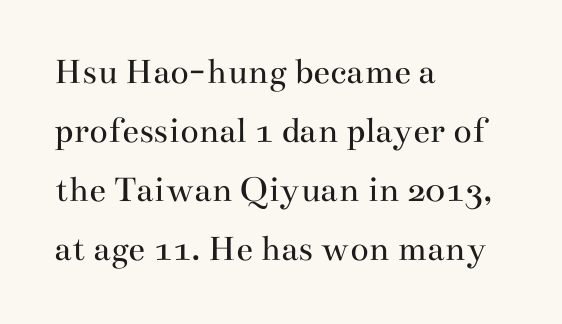
Q: Is the text bold? A: No.
Q: Is the text italic (slanted)? A: No, it is upright.
Q: Is the typeface a serif or a sans-serif typeface? A: Serif.
Q: Is the text underlined? A: No.
Q: How is the paragraph aligned? A: Left-aligned.
Q: Is the spacing between letters normal or unusually wide? A: Normal.
Q: Is the spacing between lines tight, normal or loose? A: Normal.
Q: Width (condensed, normal, or wide)? A: Wide.
Q: Stroke contrast? A: Medium.
Q: x-height? A: Small.
Q: Monospaced? A: No.
